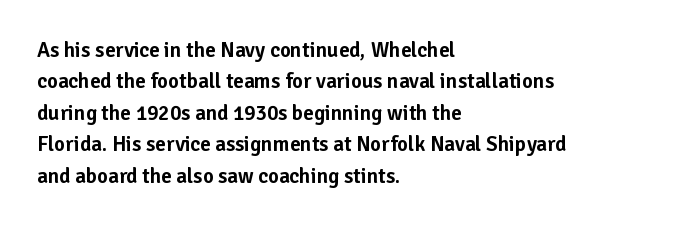
The image shows 21 px text type, upright; set left-aligned, normal line spacing (1.5x), normal letter spacing, not underlined.
